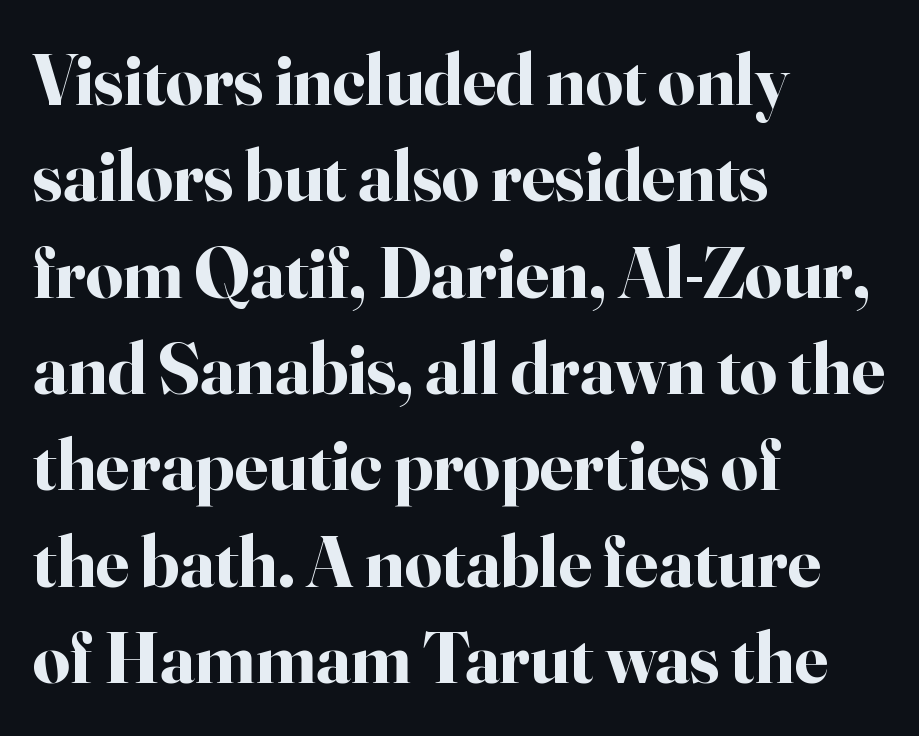
{"serif": "yes", "italic": "no", "bold": "yes", "weight": "bold", "width": "normal", "stroke_contrast": "high", "x_height": "small", "monospaced": "no", "underline": "no", "align": "left", "line_spacing": "normal", "line_spacing_ratio": 1.32, "letter_spacing": "normal", "letter_spacing_em": 0.0, "glyph_px": 73}
